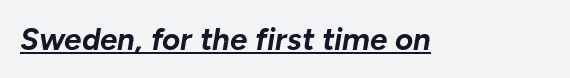
{"italic": "yes", "lean": "right", "slant_degrees": 10, "bold": "yes", "weight": "bold", "width": "normal", "stroke_contrast": "low", "x_height": "medium", "monospaced": "no", "underline": "yes", "letter_spacing": "normal", "letter_spacing_em": 0.0, "glyph_px": 31}
